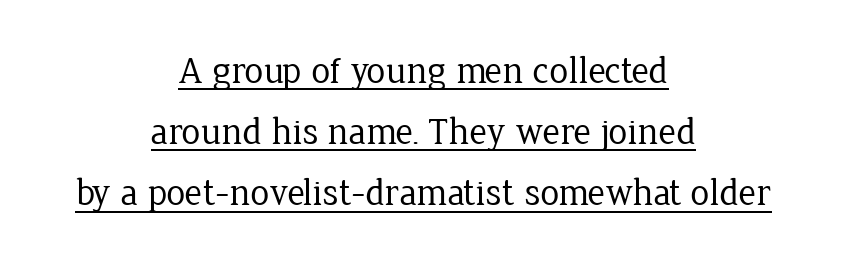
{"serif": "yes", "italic": "no", "bold": "no", "weight": "regular", "width": "normal", "stroke_contrast": "low", "x_height": "medium", "monospaced": "no", "underline": "yes", "align": "center", "line_spacing": "normal", "line_spacing_ratio": 1.61, "letter_spacing": "normal", "letter_spacing_em": 0.0, "glyph_px": 38}
